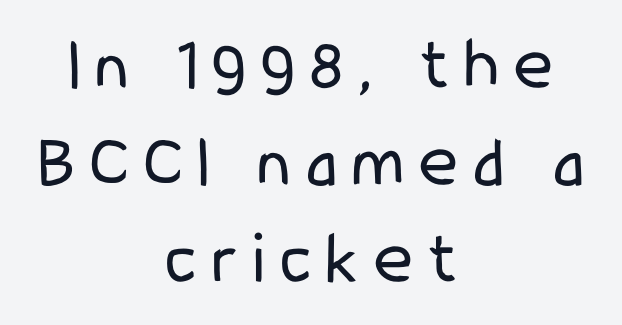
The image shows 74 px regular-weight, condensed sans-serif type, upright; set centered, normal line spacing (1.31x), unusually wide letter spacing (+0.21 em), not underlined; low stroke contrast and a medium x-height.
